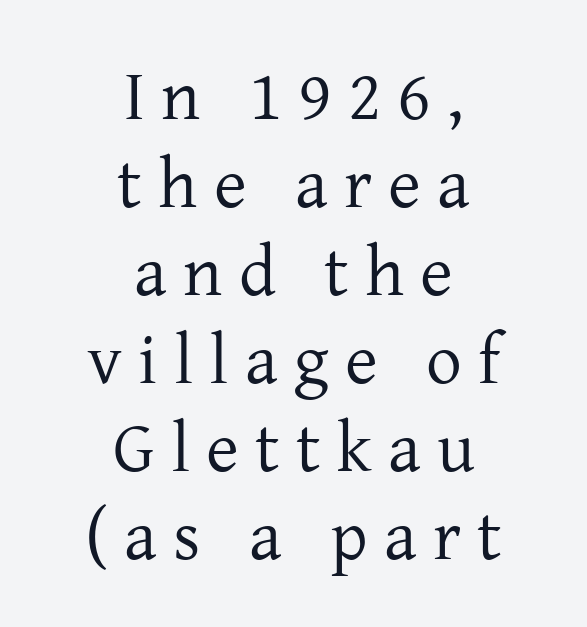
The foot of each line stays bare and open. In terms of posture, this sample is upright. The tracking jumps out immediately: characters are airy and widely separated. Examine the stroke ends and you'll spot serifs. Caption: face not bold, strokes unweighted.
